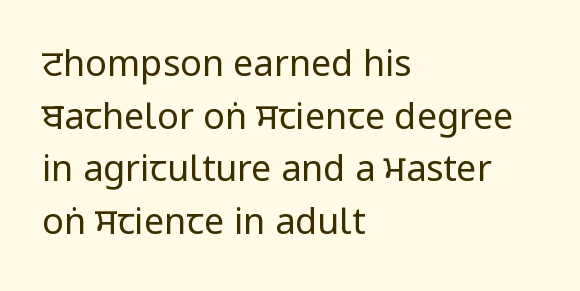
{"serif": "no", "italic": "no", "bold": "no", "weight": "regular", "width": "condensed", "stroke_contrast": "low", "underline": "no", "align": "left", "line_spacing": "normal", "line_spacing_ratio": 1.46, "letter_spacing": "normal", "letter_spacing_em": 0.0, "glyph_px": 36}
